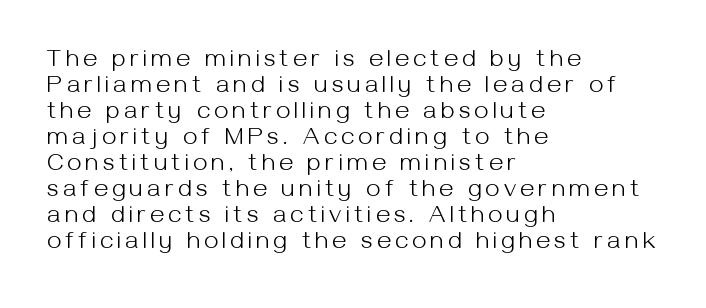
The image shows 25 px text type, upright; set left-aligned, tight line spacing (1.04x), not underlined.
